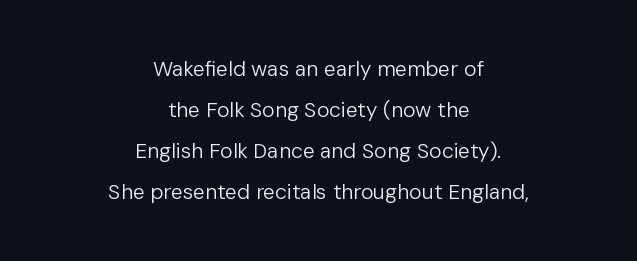
{"italic": "no", "bold": "no", "underline": "no", "align": "center", "line_spacing": "loose", "line_spacing_ratio": 1.95, "letter_spacing": "normal", "letter_spacing_em": 0.0, "glyph_px": 21}
